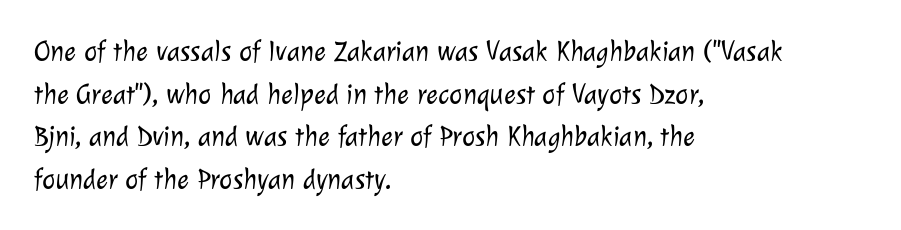
{"serif": "no", "bold": "no", "weight": "light", "width": "normal", "stroke_contrast": "low", "x_height": "medium", "monospaced": "no", "underline": "no", "align": "left", "line_spacing": "normal", "line_spacing_ratio": 1.52, "letter_spacing": "normal", "letter_spacing_em": 0.0, "glyph_px": 28}
